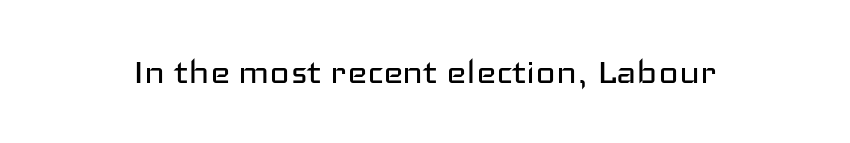
The image shows 43 px regular-weight, wide sans-serif type, upright; set normal letter spacing, not underlined; low stroke contrast and a medium x-height.
